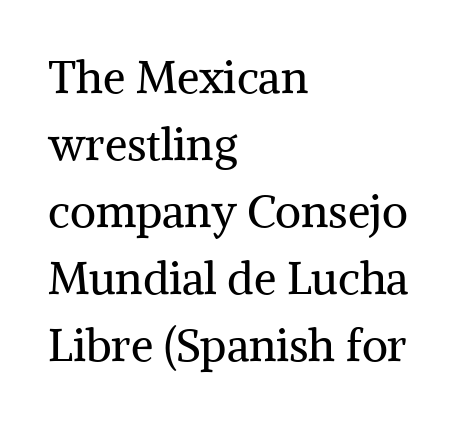
The image shows 45 px regular-weight serif type, upright; set left-aligned, normal line spacing (1.49x), normal letter spacing, not underlined; medium stroke contrast and a medium x-height.
